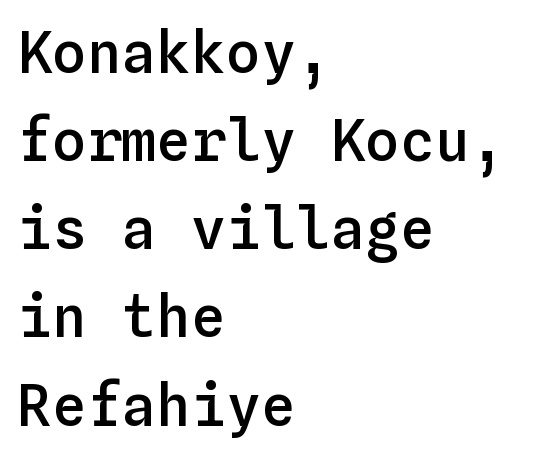
Q: Is the text bold? A: Semi-bold.
Q: Is the text italic (slanted)? A: No, it is upright.
Q: Is the text underlined? A: No.
Q: How is the paragraph aligned? A: Left-aligned.
Q: Is the spacing between letters normal or unusually wide? A: Normal.
Q: Is the spacing between lines tight, normal or loose? A: Normal.
Q: Width (condensed, normal, or wide)? A: Normal.
Q: Stroke contrast? A: Low.
Q: x-height? A: Medium.
Q: Monospaced? A: Yes.
